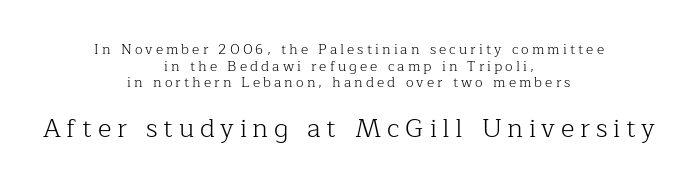
Q: Is the text bold? A: No.
Q: Is the text italic (slanted)? A: No, it is upright.
Q: Is the text underlined? A: No.
Q: How is the paragraph aligned? A: Centered.
Q: Is the spacing between letters normal or unusually wide? A: Unusually wide.
Q: Which block of text is set in a larger size, the first (top) or the second (bottom)? A: The second (bottom) one.
